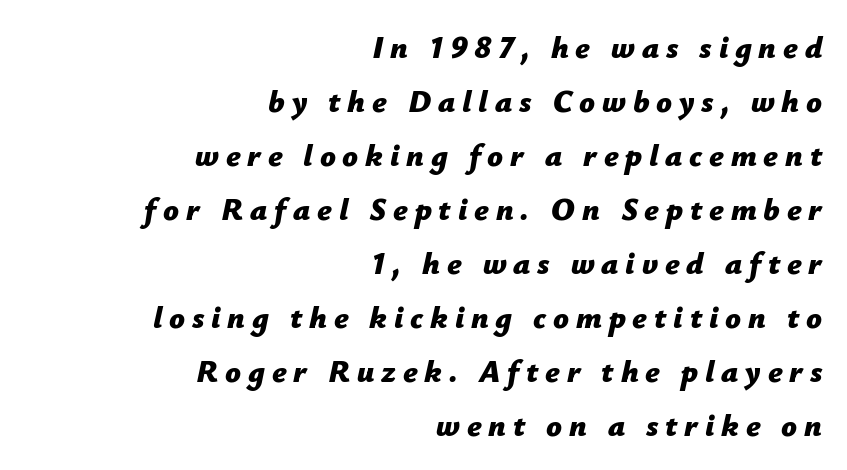
The image shows 31 px bold type, italic (leaning right); set right-aligned, line spacing 1.74x, unusually wide letter spacing (+0.22 em), not underlined; low stroke contrast and a medium x-height.
